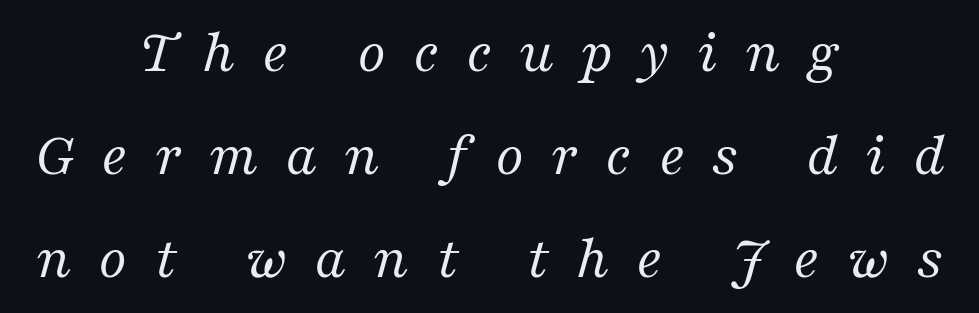
Q: Is the text bold? A: No.
Q: Is the text italic (slanted)? A: Yes, it leans right by about 16 degrees.
Q: Is the typeface a serif or a sans-serif typeface? A: Serif.
Q: Is the text underlined? A: No.
Q: How is the paragraph aligned? A: Centered.
Q: Is the spacing between letters normal or unusually wide? A: Unusually wide.
Q: Is the spacing between lines tight, normal or loose? A: Normal.
Q: Width (condensed, normal, or wide)? A: Normal.
Q: Stroke contrast? A: Medium.
Q: x-height? A: Medium.
Q: Monospaced? A: No.
